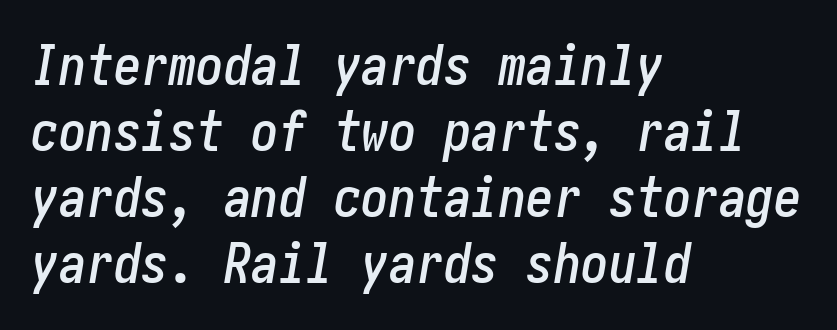
The image shows 55 px condensed type, italic (leaning right); set left-aligned, line spacing 1.2x, normal letter spacing, not underlined; low stroke contrast and a medium x-height.
